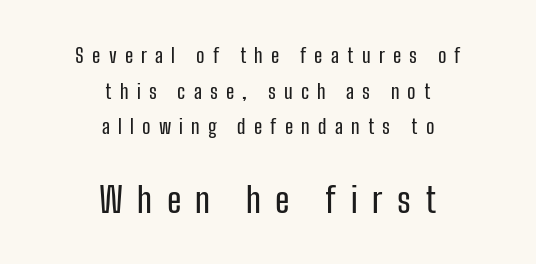
The typesetter chose a symmetrical, centered arrangement here. The letterforms stand isolated, each surrounded by extra space. The emphasis by scale lands on block number two, below. Descender tails drop into unmarked territory. The typography opts for an upright posture over an oblique one. Note the varied advance widths — an 'i' is clearly narrower than an 'm'.
